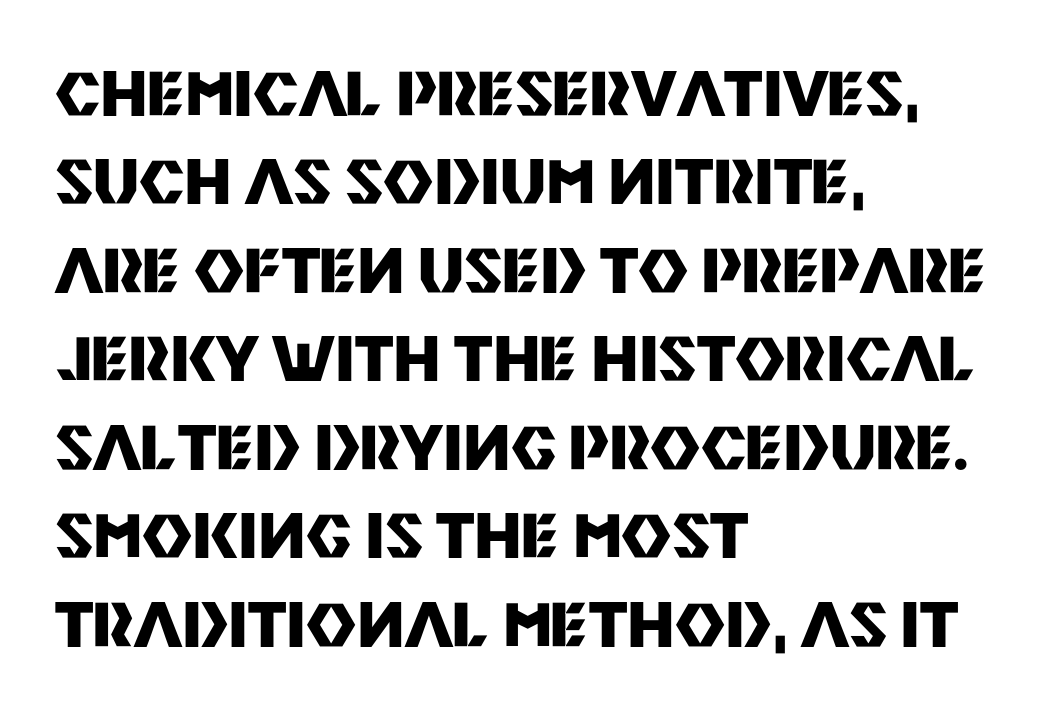
{"serif": "no", "italic": "no", "bold": "yes", "weight": "heavy", "width": "normal", "stroke_contrast": "medium", "x_height": "large", "monospaced": "no", "underline": "no", "align": "left", "line_spacing": "normal", "line_spacing_ratio": 1.45, "letter_spacing": "normal", "letter_spacing_em": 0.0, "glyph_px": 61}
